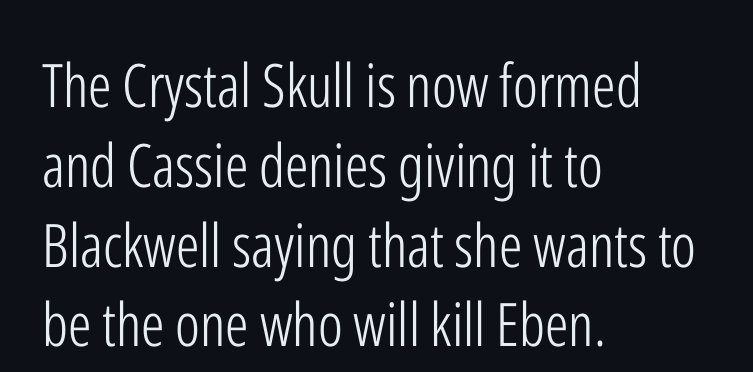
Q: Is the text bold? A: No.
Q: Is the text italic (slanted)? A: No, it is upright.
Q: Is the typeface a serif or a sans-serif typeface? A: Sans-serif.
Q: Is the text underlined? A: No.
Q: How is the paragraph aligned? A: Left-aligned.
Q: Is the spacing between letters normal or unusually wide? A: Normal.
Q: Is the spacing between lines tight, normal or loose? A: Normal.
Q: Width (condensed, normal, or wide)? A: Condensed.
Q: Stroke contrast? A: Low.
Q: x-height? A: Medium.
Q: Monospaced? A: No.
